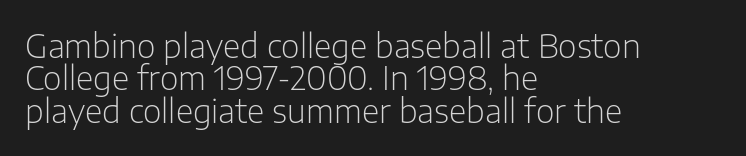
What stands out about the letter spacing? Nothing — it is the standard amount. These lines are set flush left with a ragged right edge. Here the designer chose a conventional face with non-uniform glyph widths. The vertical gap from one line to the next is small.
